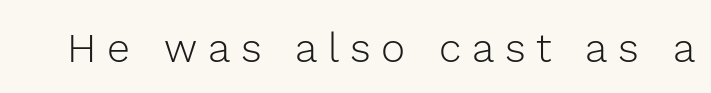
The image shows 41 px light sans-serif type, upright; set unusually wide letter spacing (+0.26 em), not underlined; a medium x-height.
